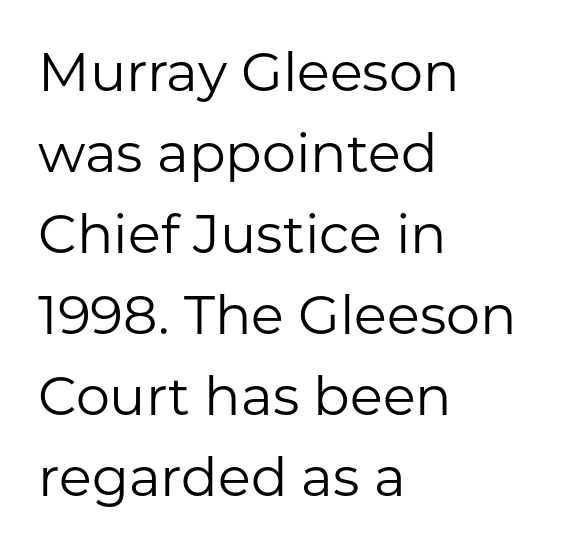
The image shows 54 px regular-weight sans-serif type, upright; set left-aligned, normal line spacing (1.5x), normal letter spacing, not underlined; low stroke contrast and a medium x-height.
